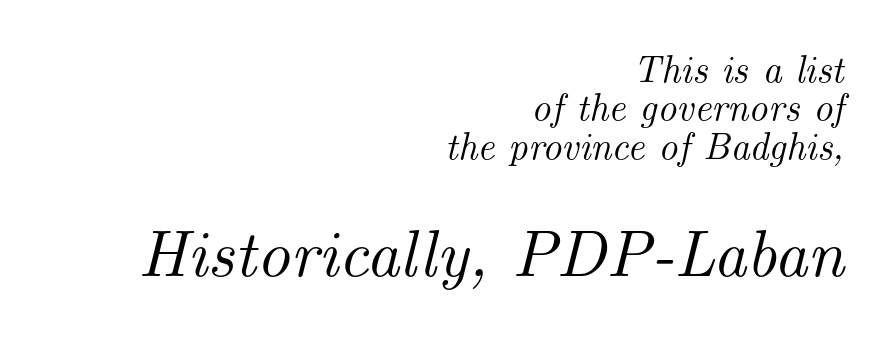
{"serif": "yes", "italic": "yes", "lean": "right", "slant_degrees": 14, "width": "normal", "stroke_contrast": "medium", "x_height": "small", "monospaced": "no", "underline": "no", "align": "right", "line_spacing": "tight", "line_spacing_ratio": 1.01, "letter_spacing": "normal", "letter_spacing_em": 0.0, "larger_block": "second", "size_ratio": 1.74, "glyph_px": 66}
